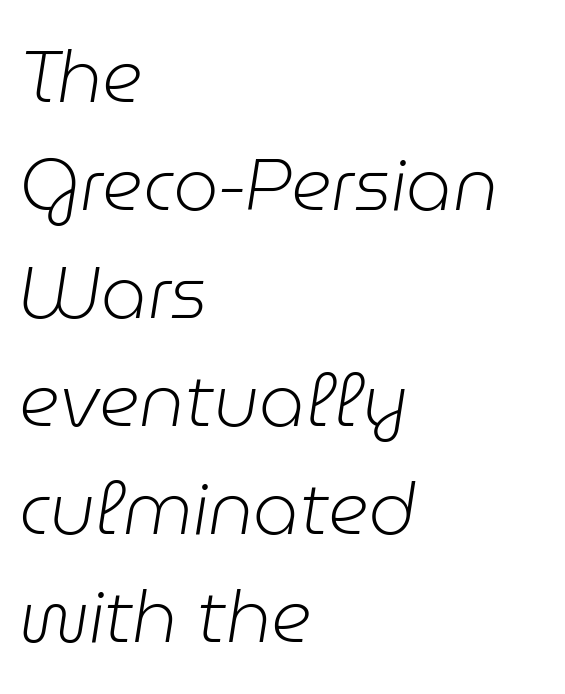
The image shows 72 px light type, italic (leaning right); set left-aligned, normal line spacing (1.5x), normal letter spacing, not underlined; low stroke contrast and a medium x-height.
